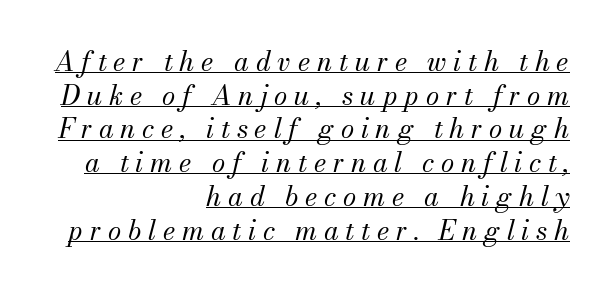
{"italic": "yes", "lean": "right", "slant_degrees": 13, "bold": "no", "underline": "yes", "align": "right", "line_spacing": "normal", "line_spacing_ratio": 1.25, "letter_spacing": "wide", "letter_spacing_em": 0.25, "glyph_px": 27}
